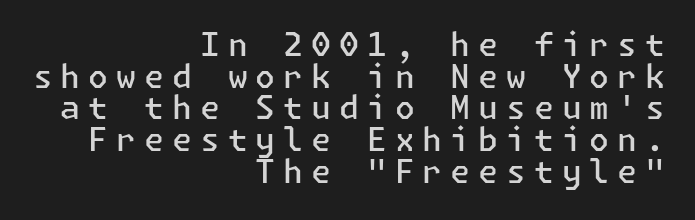
These lines were composed using upright roman letters. The characters display no serif detailing; their extremities are plain. How heavy is the stroke? Medium-heavy — a semibold, shy of bold. The tracking jumps out immediately: characters are airy and widely separated.
